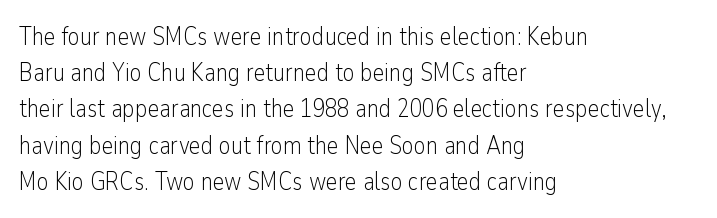
{"italic": "no", "bold": "no", "underline": "no", "align": "left", "line_spacing": "normal", "line_spacing_ratio": 1.45, "letter_spacing": "normal", "letter_spacing_em": 0.0, "glyph_px": 25}
